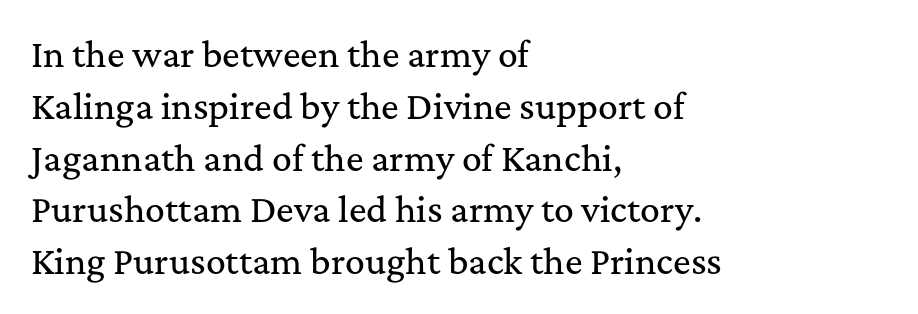
The image shows 33 px serif type, upright; set left-aligned, normal line spacing (1.57x), normal letter spacing, not underlined; medium stroke contrast and a medium x-height.
